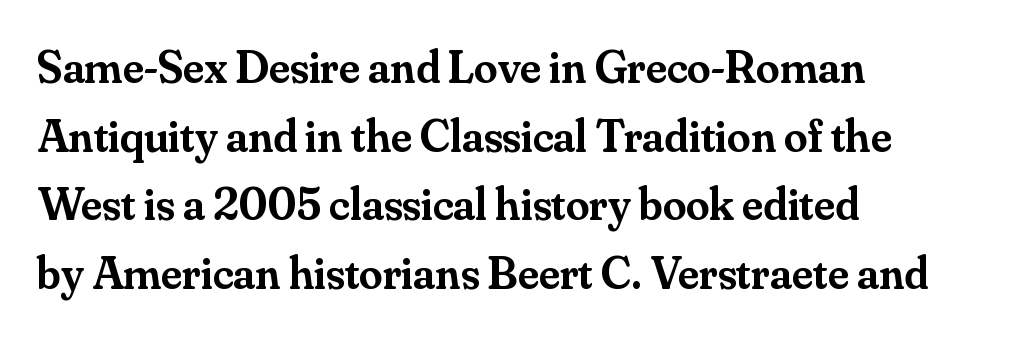
Are there feet on the stems? There are — it's a serif. Interline gaps are of average width in this sample. Each glyph is drawn with semibold strokes, heavier than normal yet not fully bold. Letters rest on an invisible, unmarked baseline.
